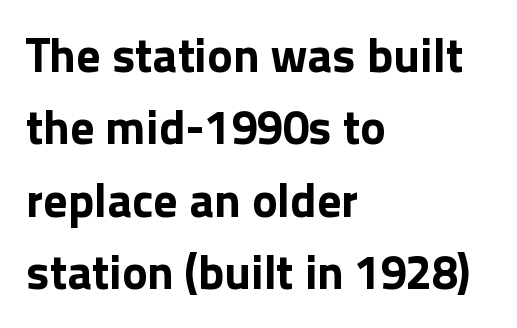
The image shows 48 px bold sans-serif type, upright; set left-aligned, normal line spacing (1.51x), normal letter spacing, not underlined; a medium x-height.
